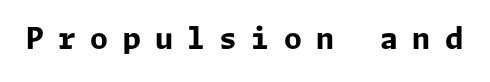
{"serif": "no", "italic": "no", "bold": "yes", "weight": "bold", "width": "normal", "stroke_contrast": "low", "x_height": "medium", "underline": "no", "letter_spacing": "wide", "letter_spacing_em": 0.49, "glyph_px": 29}
